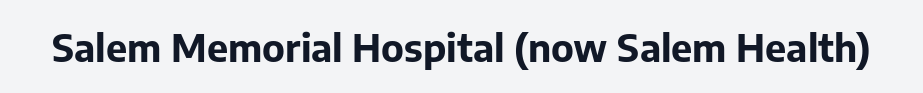
Q: Is the text bold? A: Yes.
Q: Is the text italic (slanted)? A: No, it is upright.
Q: Is the typeface a serif or a sans-serif typeface? A: Sans-serif.
Q: Is the text underlined? A: No.
Q: Is the spacing between letters normal or unusually wide? A: Normal.
Q: Width (condensed, normal, or wide)? A: Normal.
Q: Stroke contrast? A: Low.
Q: x-height? A: Medium.
Q: Monospaced? A: No.
